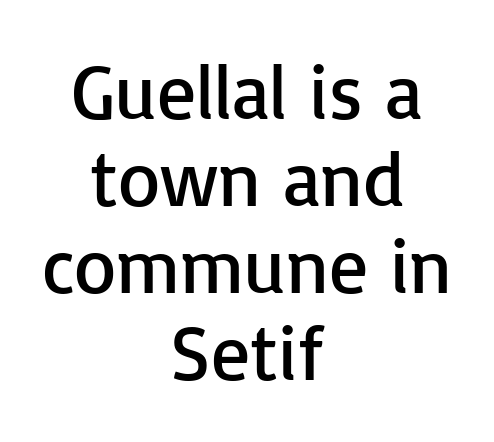
{"serif": "no", "italic": "no", "bold": "no", "weight": "regular", "width": "normal", "stroke_contrast": "low", "x_height": "medium", "monospaced": "no", "underline": "no", "align": "center", "line_spacing": "tight", "line_spacing_ratio": 1.13, "letter_spacing": "normal", "letter_spacing_em": 0.0, "glyph_px": 77}
